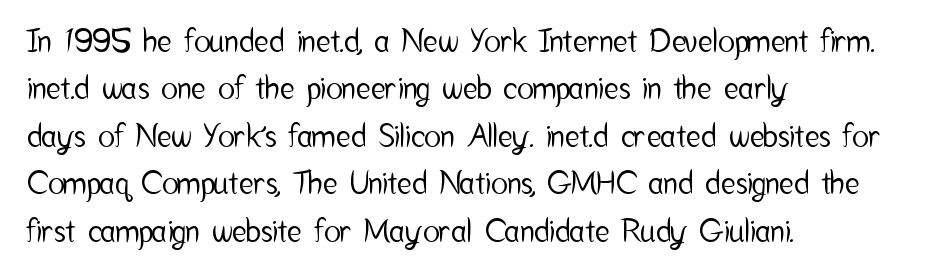
Letterform terminals end flat and unadorned throughout the passage. The letters advance in unequal steps, a hallmark of proportional type. Short note: letters normally spaced. Ascenders rise straight up at ninety degrees. In CSS terms this would be text-align: left. A clean baseline with only descenders dipping below it.
